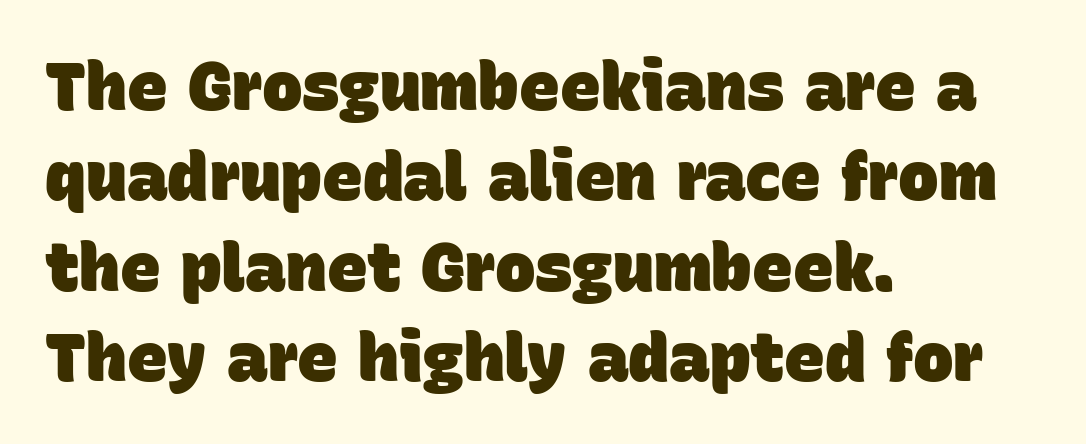
{"serif": "no", "bold": "yes", "weight": "heavy", "width": "normal", "stroke_contrast": "low", "x_height": "large", "monospaced": "no", "underline": "no", "align": "left", "line_spacing": "normal", "line_spacing_ratio": 1.33, "letter_spacing": "normal", "letter_spacing_em": 0.0, "glyph_px": 68}
